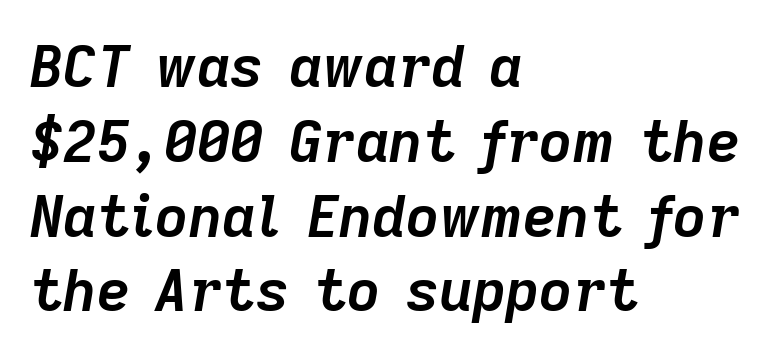
{"italic": "yes", "lean": "right", "slant_degrees": 9, "bold": "yes", "weight": "semibold", "width": "normal", "stroke_contrast": "low", "x_height": "medium", "monospaced": "no", "underline": "no", "align": "left", "line_spacing": "normal", "line_spacing_ratio": 1.29, "letter_spacing": "normal", "letter_spacing_em": 0.0, "glyph_px": 58}
